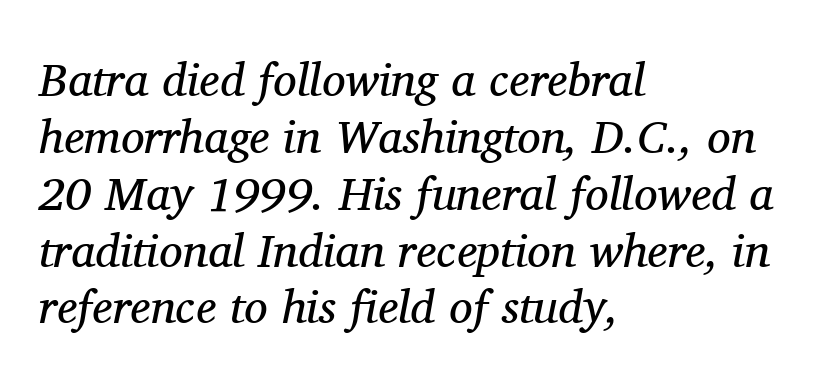
{"serif": "yes", "italic": "yes", "lean": "right", "slant_degrees": 11, "bold": "no", "weight": "regular", "width": "normal", "stroke_contrast": "medium", "x_height": "medium", "monospaced": "no", "underline": "no", "align": "left", "line_spacing_ratio": 1.21, "letter_spacing": "normal", "letter_spacing_em": 0.0, "glyph_px": 47}
